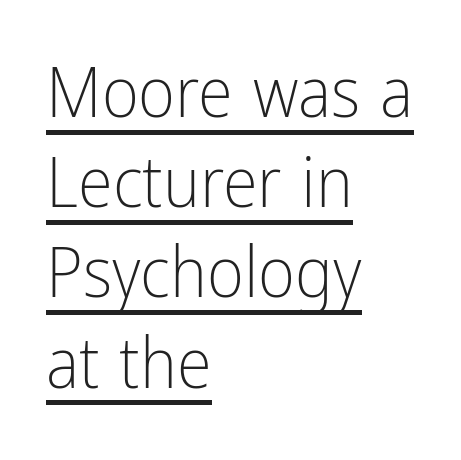
{"serif": "no", "italic": "no", "bold": "no", "weight": "light", "width": "condensed", "stroke_contrast": "low", "x_height": "medium", "monospaced": "no", "underline": "yes", "align": "left", "line_spacing": "normal", "line_spacing_ratio": 1.27, "letter_spacing": "normal", "letter_spacing_em": 0.0, "glyph_px": 71}
